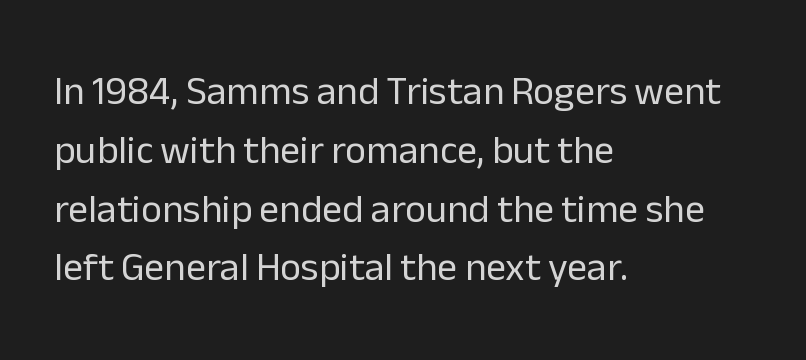
{"serif": "no", "italic": "no", "bold": "no", "weight": "regular", "width": "normal", "stroke_contrast": "low", "x_height": "medium", "monospaced": "no", "underline": "no", "align": "left", "line_spacing": "normal", "line_spacing_ratio": 1.47, "letter_spacing": "normal", "letter_spacing_em": 0.0, "glyph_px": 40}
